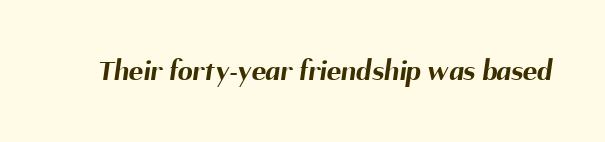
Letterform terminals end flat and unadorned throughout the passage. Proportional: the letters do not fall into vertical columns. A dark, heavy texture on the line: the type is bold. Does extra space separate the letters? No, they use regular spacing.
